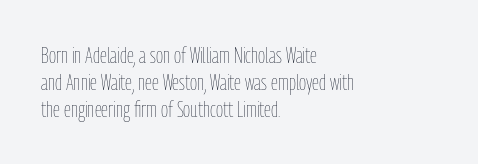
{"italic": "no", "bold": "no", "underline": "no", "align": "left", "line_spacing_ratio": 1.23, "letter_spacing": "normal", "letter_spacing_em": 0.0, "glyph_px": 22}
